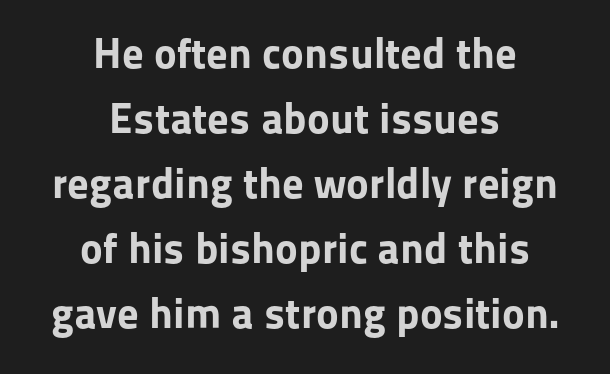
The image shows 43 px bold sans-serif type, upright; set centered, normal line spacing (1.51x), normal letter spacing, not underlined; low stroke contrast and a medium x-height.
